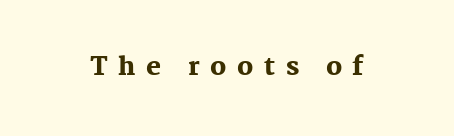
The letters stand straight up with perfectly vertical stems. Substantial extra tracking has been applied to these lines. Notice how thick the strokes are: this is what a full bold looks like. Just letters on the line, the space beneath them empty.
